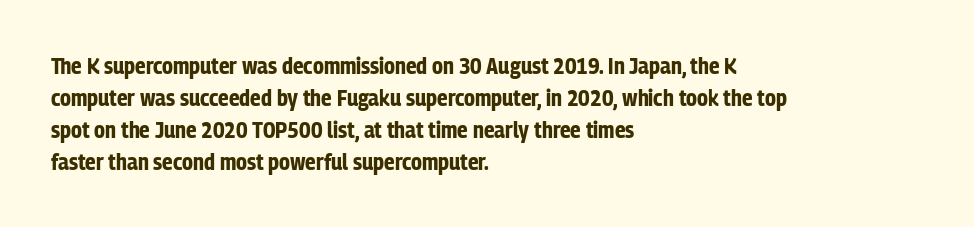
Q: Is the text bold? A: Yes.
Q: Is the text italic (slanted)? A: No, it is upright.
Q: Is the text underlined? A: No.
Q: How is the paragraph aligned? A: Left-aligned.
Q: Is the spacing between letters normal or unusually wide? A: Normal.
Q: Is the spacing between lines tight, normal or loose? A: Normal.
